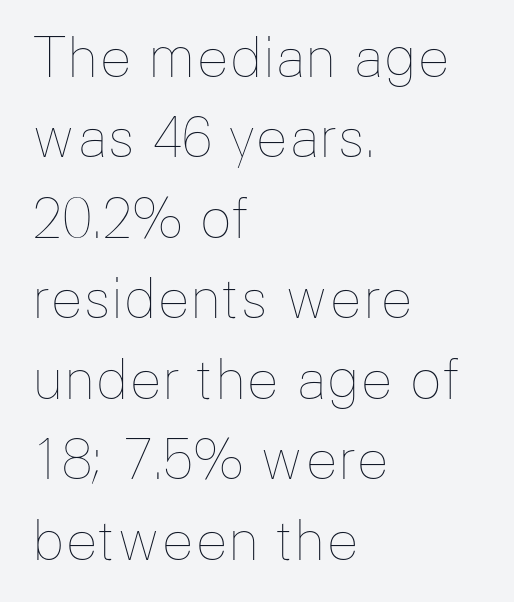
Character widths vary here, with narrow letters taking less room than wide ones. Does the leading feel generous? No, just average. Only glyphs here, with clear space below each row. The lines are quadded left. Style check: upright.
